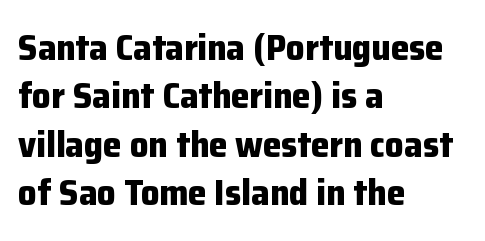
Check under the words: just untouched page. There is no visible air inserted between adjacent glyphs. Note the varied advance widths — an 'i' is clearly narrower than an 'm'. What kind of face is this? One without serifs — a sans.
